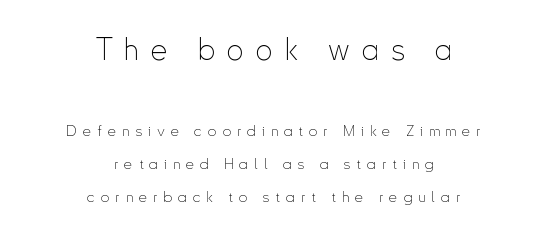
The rendering uses a large line-height, opening up the rows. The passage is arranged like a title page — every line centered. The type is letterspaced generously, with wide tracking. The letters look calm and open, with moderate or lighter stems. The area under the type is left untouched.
